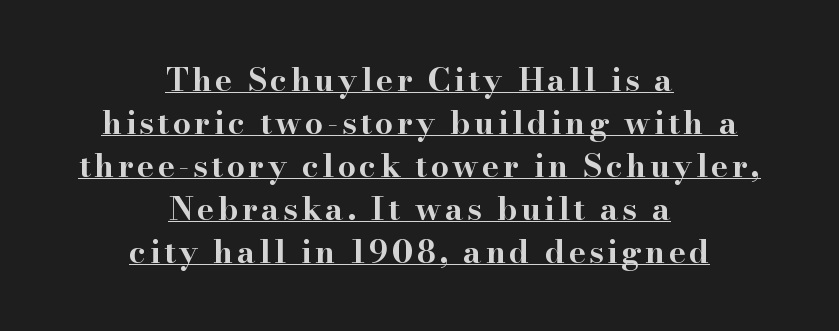
{"serif": "yes", "italic": "no", "bold": "yes", "weight": "bold", "width": "wide", "stroke_contrast": "high", "x_height": "small", "monospaced": "no", "underline": "yes", "align": "center", "line_spacing": "normal", "line_spacing_ratio": 1.34, "glyph_px": 32}
